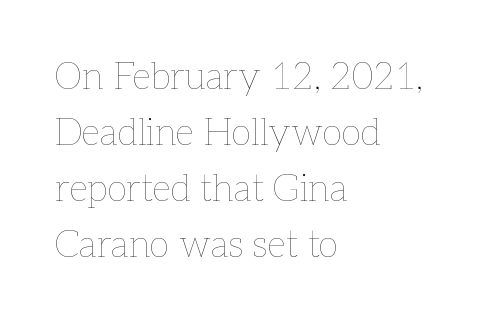
The image shows 37 px thin type, upright; set left-aligned, normal line spacing (1.51x), normal letter spacing, not underlined; low stroke contrast and a medium x-height.
